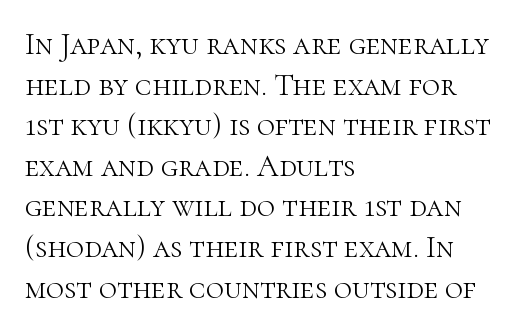
The image shows 31 px light serif type, upright; set left-aligned, normal line spacing (1.31x), normal letter spacing, not underlined; high stroke contrast and a medium x-height.
